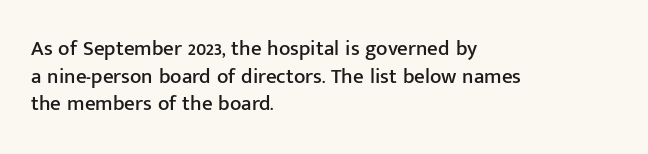
The image shows 21 px text type, upright; set left-aligned, normal line spacing (1.31x), normal letter spacing, not underlined.
